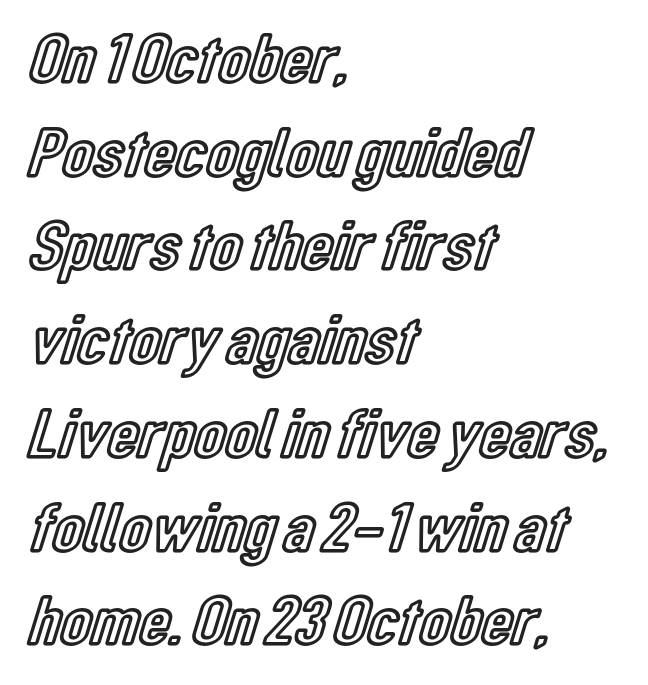
Q: Is the text italic (slanted)? A: Yes.
Q: Is the text underlined? A: No.
Q: How is the paragraph aligned? A: Left-aligned.
Q: Is the spacing between letters normal or unusually wide? A: Normal.
Q: Is the spacing between lines tight, normal or loose? A: Normal.
Q: Width (condensed, normal, or wide)? A: Condensed.
Q: x-height? A: Medium.
Q: Monospaced? A: No.
